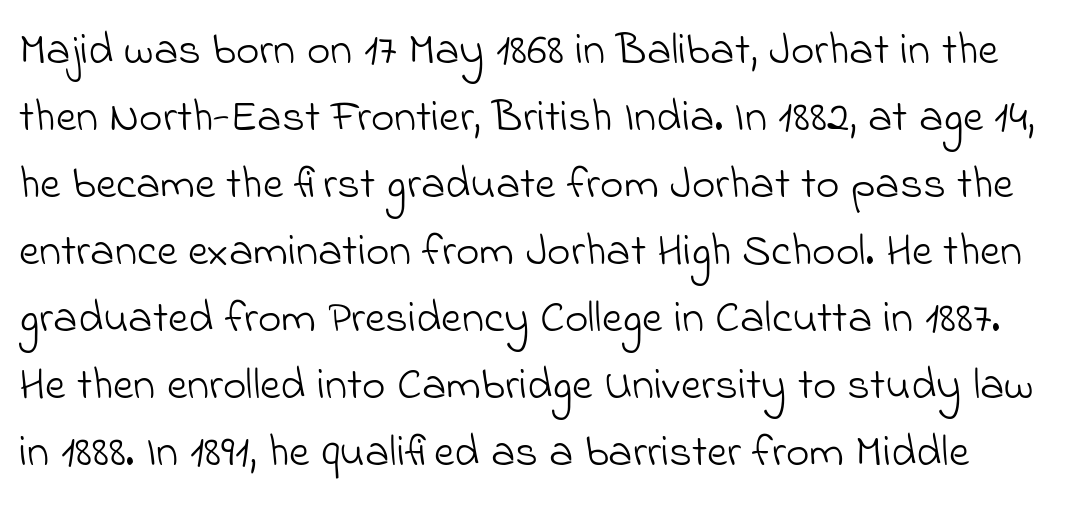
{"serif": "no", "bold": "no", "weight": "light", "width": "normal", "stroke_contrast": "low", "x_height": "small", "monospaced": "no", "underline": "no", "line_spacing": "normal", "line_spacing_ratio": 1.49, "letter_spacing": "normal", "letter_spacing_em": 0.0, "glyph_px": 45}
